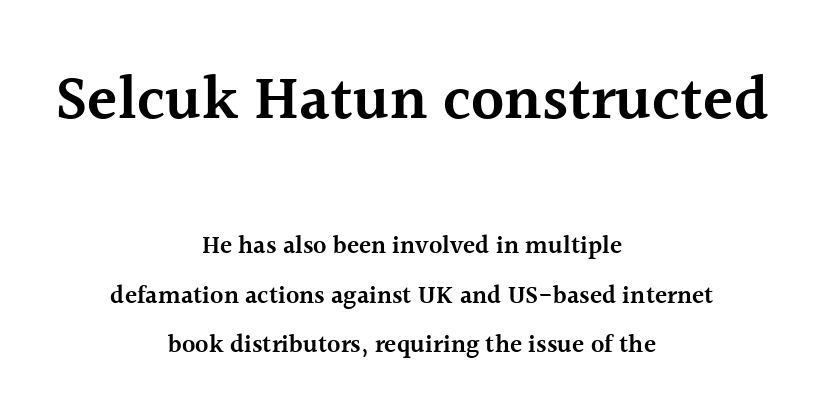
The image shows 62 px semibold serif type, upright; set centered, loose line spacing (1.99x), normal letter spacing, not underlined; the first (top) block is 2.48x larger; a medium x-height.
